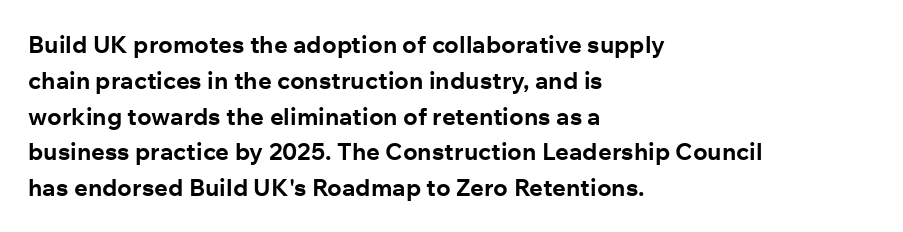
Italic: no, the glyphs are upright roman. Reading down the column, the eye jumps a familiar distance to each next line. Each row of text sits above clean, open space. Chunky letters — that's bold for sure.
